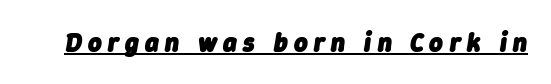
{"italic": "yes", "lean": "right", "slant_degrees": 9, "bold": "yes", "underline": "yes", "letter_spacing": "wide", "letter_spacing_em": 0.24, "glyph_px": 26}
